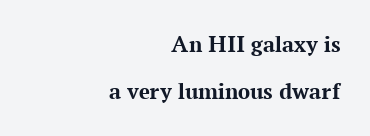
Underline: absent. The designer dialed line spacing up above the default. Glyph-to-glyph distance matches everyday printed text. Its strokes are broad and dark, the hallmark of bold type.
